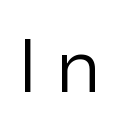
{"serif": "no", "italic": "no", "bold": "no", "weight": "regular", "width": "normal", "stroke_contrast": "low", "x_height": "medium", "monospaced": "no", "underline": "no", "letter_spacing": "wide", "letter_spacing_em": 0.2, "glyph_px": 75}
